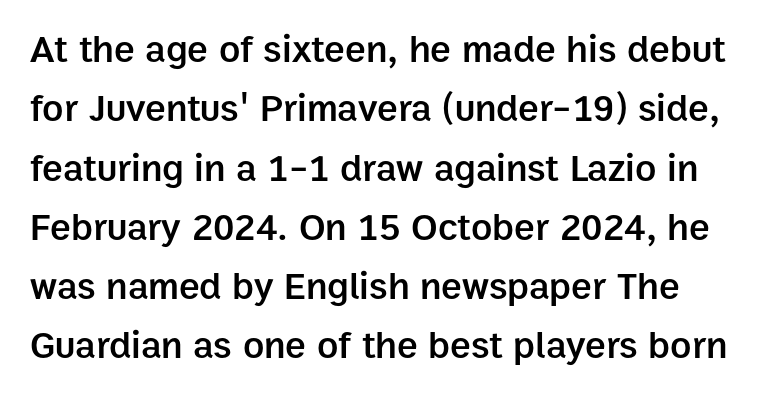
The image shows 39 px semibold sans-serif type, upright; set normal line spacing (1.52x), normal letter spacing, not underlined; low stroke contrast and a medium x-height.
